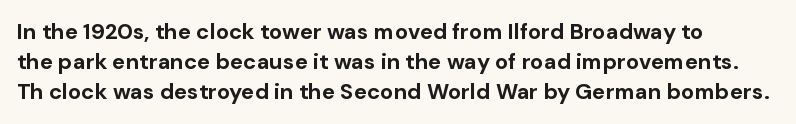
Q: Is the text bold? A: Yes.
Q: Is the text italic (slanted)? A: No, it is upright.
Q: Is the text underlined? A: No.
Q: Is the spacing between letters normal or unusually wide? A: Normal.
Q: Is the spacing between lines tight, normal or loose? A: Normal.
